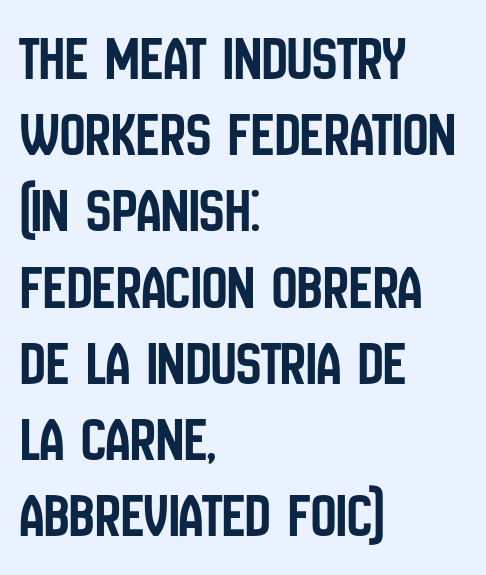
The image shows 63 px condensed sans-serif type, upright; set left-aligned, line spacing 1.21x, normal letter spacing, not underlined; low stroke contrast and a large x-height.
